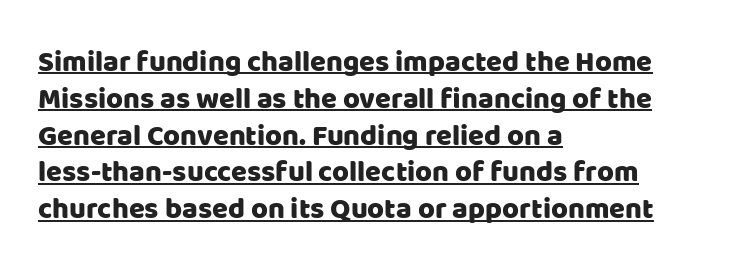
A typesetter would call this proportional, since set widths differ per character. Does extra space separate the letters? No, they use regular spacing. Posture: vertical. Typeset ragged right — the left edge is the straight one. The vertical gap from one line to the next is medium. Compared with undecorated copy, this sample adds a rule below the words.
